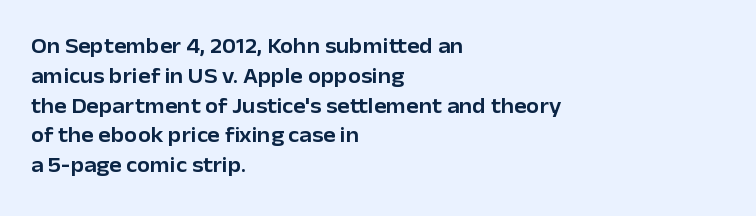
Q: Is the text italic (slanted)? A: No, it is upright.
Q: Is the text underlined? A: No.
Q: How is the paragraph aligned? A: Left-aligned.
Q: Is the spacing between letters normal or unusually wide? A: Normal.
Q: Is the spacing between lines tight, normal or loose? A: Normal.
